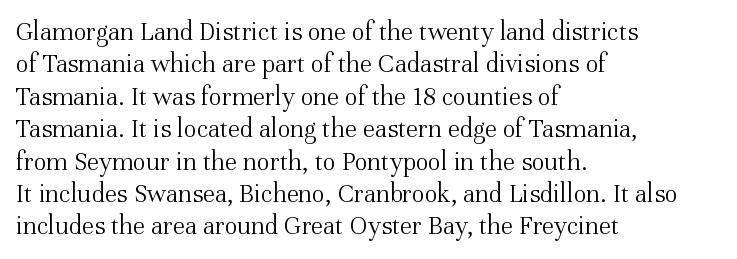
The image shows 27 px text type, upright; set left-aligned, line spacing 1.2x, normal letter spacing, not underlined.
